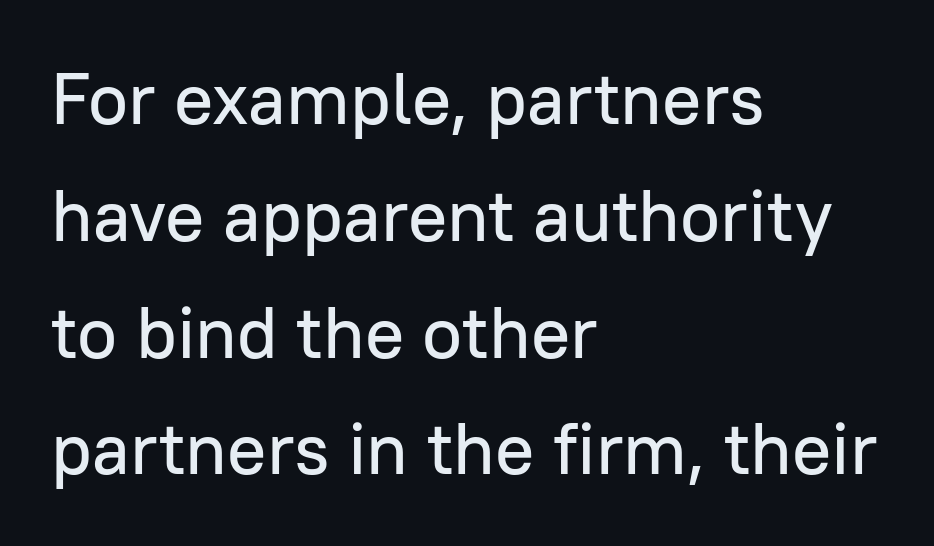
{"serif": "no", "italic": "no", "width": "normal", "stroke_contrast": "low", "x_height": "medium", "monospaced": "no", "underline": "no", "align": "left", "line_spacing": "normal", "line_spacing_ratio": 1.6, "letter_spacing": "normal", "letter_spacing_em": 0.0, "glyph_px": 73}
